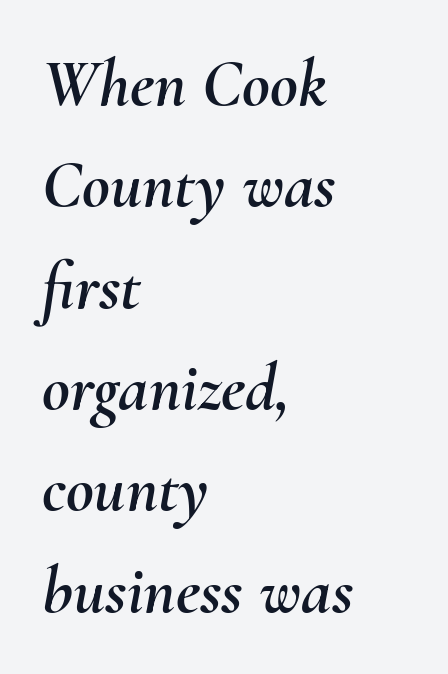
The passage shown is typed in a proportional face where columns would drift. Vertically, the passage feels balanced, rows spaced as you'd expect. The lettering tilts uniformly, giving the passage an italic look. The paragraph has a hard left edge and a soft right edge. Type without underlining.
